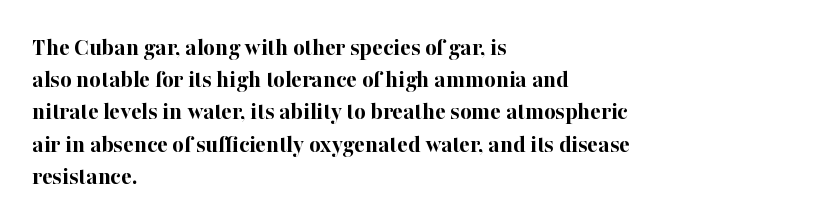
Q: Is the text bold? A: Yes.
Q: Is the text italic (slanted)? A: No, it is upright.
Q: Is the text underlined? A: No.
Q: How is the paragraph aligned? A: Left-aligned.
Q: Is the spacing between letters normal or unusually wide? A: Normal.
Q: Is the spacing between lines tight, normal or loose? A: Normal.
